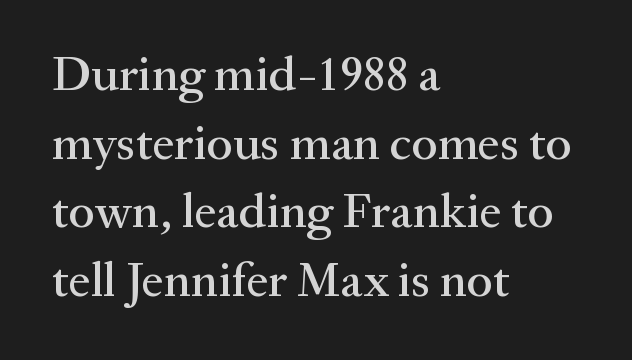
{"serif": "yes", "italic": "no", "width": "normal", "stroke_contrast": "medium", "x_height": "medium", "monospaced": "no", "underline": "no", "align": "left", "line_spacing": "normal", "line_spacing_ratio": 1.4, "letter_spacing": "normal", "letter_spacing_em": 0.0, "glyph_px": 49}
